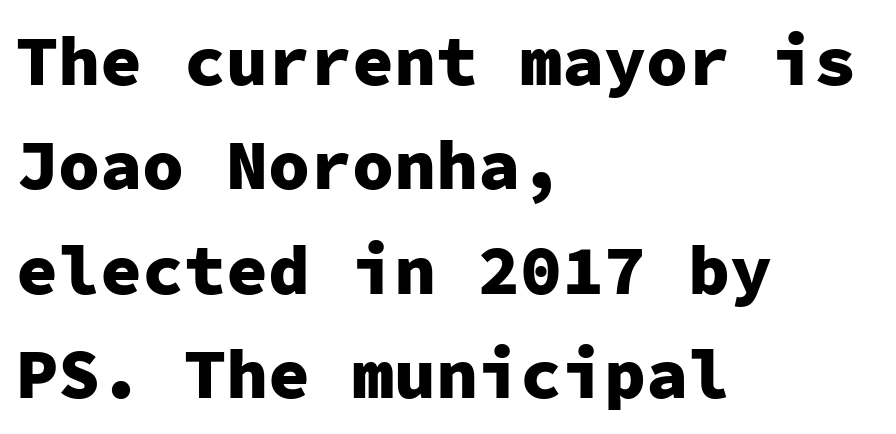
{"serif": "no", "italic": "no", "bold": "yes", "weight": "heavy", "width": "normal", "stroke_contrast": "low", "x_height": "medium", "monospaced": "yes", "underline": "no", "align": "left", "line_spacing": "normal", "line_spacing_ratio": 1.49, "letter_spacing": "normal", "letter_spacing_em": 0.0, "glyph_px": 70}
